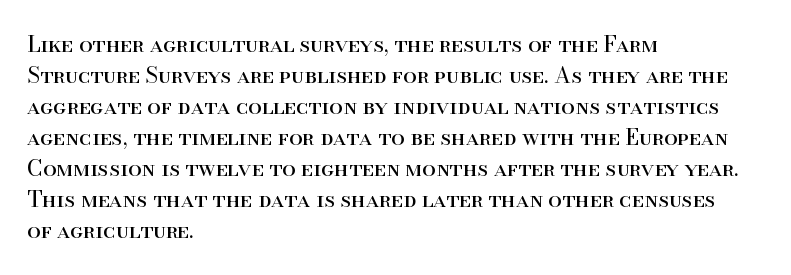
{"italic": "no", "bold": "no", "underline": "no", "align": "left", "line_spacing": "normal", "line_spacing_ratio": 1.41, "letter_spacing": "normal", "letter_spacing_em": 0.0, "glyph_px": 22}
